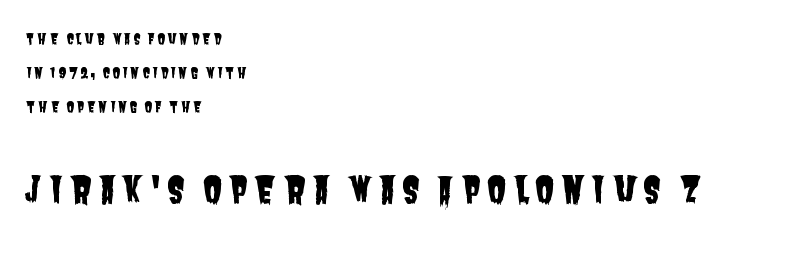
{"serif": "no", "width": "condensed", "stroke_contrast": "low", "x_height": "large", "monospaced": "no", "underline": "no", "align": "left", "line_spacing": "loose", "line_spacing_ratio": 2.42, "larger_block": "second", "size_ratio": 2.57, "glyph_px": 36}
